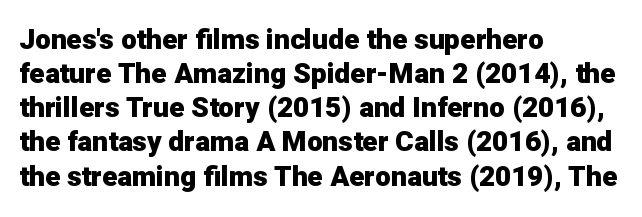
{"serif": "no", "italic": "no", "bold": "yes", "weight": "heavy", "width": "normal", "stroke_contrast": "low", "x_height": "medium", "monospaced": "no", "underline": "no", "align": "left", "line_spacing_ratio": 1.22, "letter_spacing": "normal", "letter_spacing_em": 0.0, "glyph_px": 28}
